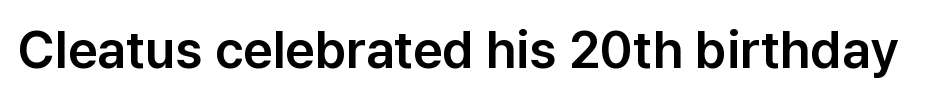
Check the space under the baseline: it is left empty. Vertical strokes here are truly vertical. Letterform terminals end flat and unadorned throughout the passage. The rendering keeps characters at their native spacing. These lines are rendered in a variable-pitch font.
